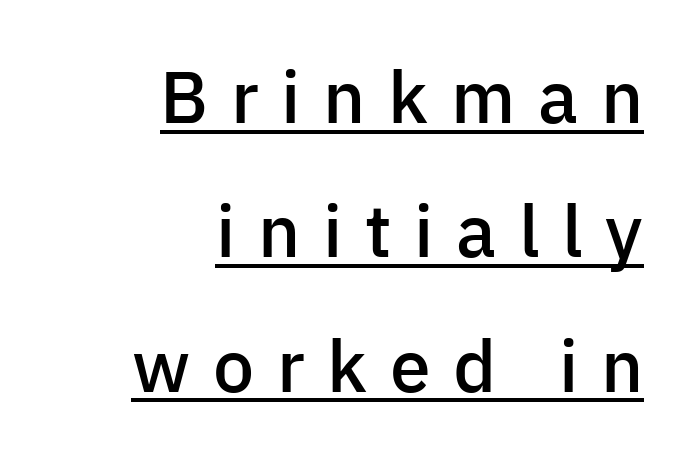
{"serif": "no", "italic": "no", "bold": "semi", "weight": "semibold", "width": "normal", "stroke_contrast": "low", "x_height": "medium", "monospaced": "no", "underline": "yes", "align": "right", "line_spacing_ratio": 1.84, "letter_spacing": "wide", "letter_spacing_em": 0.31, "glyph_px": 73}
